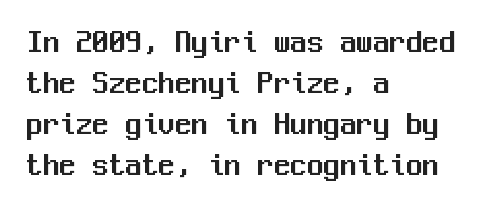
{"serif": "no", "italic": "no", "width": "normal", "stroke_contrast": "medium", "x_height": "medium", "monospaced": "yes", "underline": "no", "align": "left", "line_spacing_ratio": 1.24, "letter_spacing": "normal", "letter_spacing_em": 0.0, "glyph_px": 33}
